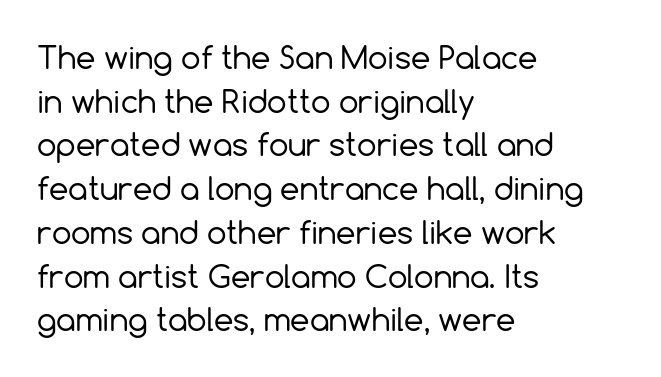
Q: Is the text bold? A: No.
Q: Is the text italic (slanted)? A: No, it is upright.
Q: Is the typeface a serif or a sans-serif typeface? A: Sans-serif.
Q: Is the text underlined? A: No.
Q: How is the paragraph aligned? A: Left-aligned.
Q: Is the spacing between letters normal or unusually wide? A: Normal.
Q: Is the spacing between lines tight, normal or loose? A: Normal.
Q: Width (condensed, normal, or wide)? A: Normal.
Q: x-height? A: Medium.
Q: Monospaced? A: No.
